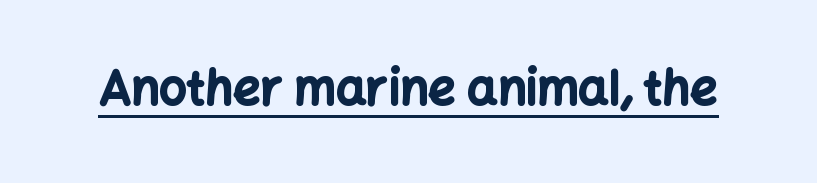
{"serif": "no", "italic": "no", "bold": "yes", "weight": "bold", "width": "normal", "stroke_contrast": "low", "x_height": "medium", "monospaced": "no", "underline": "yes", "letter_spacing": "normal", "letter_spacing_em": 0.0, "glyph_px": 48}
